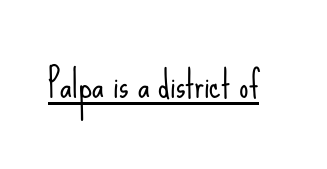
The letterforms sit at book weight or below. Regarding serifs, this sample does without them. A continuous stroke trails under the words, as in a hyperlink. Italic: no, the glyphs are upright roman. The horizontal fit of the characters is conventional and even.
